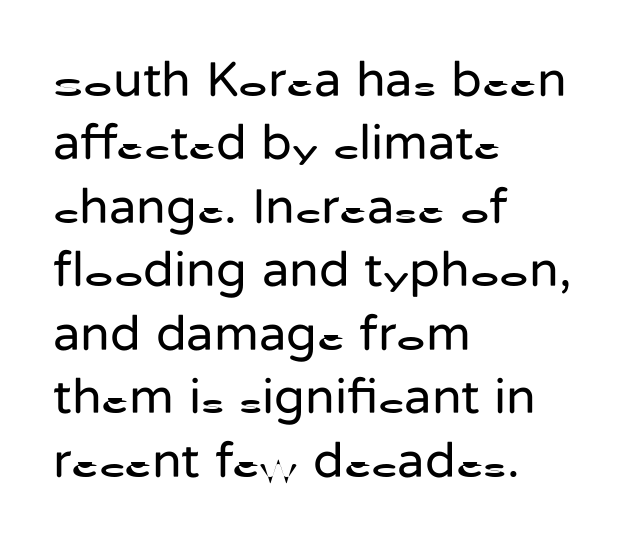
The image shows 50 px regular-weight sans-serif type, upright; set left-aligned, normal line spacing (1.27x), normal letter spacing, not underlined; low stroke contrast and a medium x-height.
